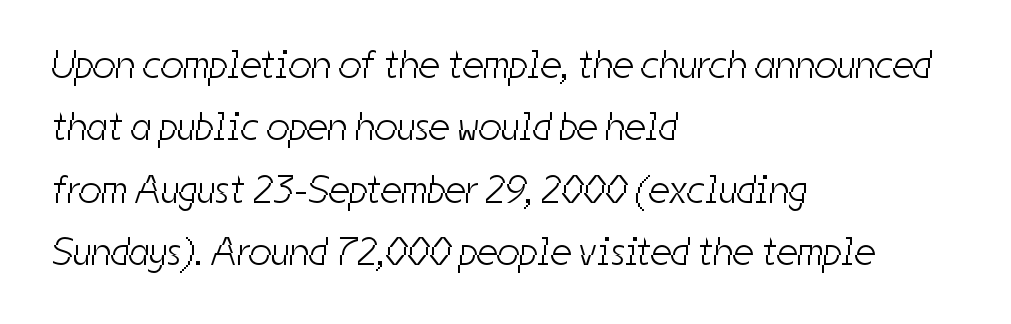
Character widths vary here, with narrow letters taking less room than wide ones. Words appear dense and cohesive because spacing is normal. The line-height multiplier appears to be the usual default. The space directly below the letters is spotless.
